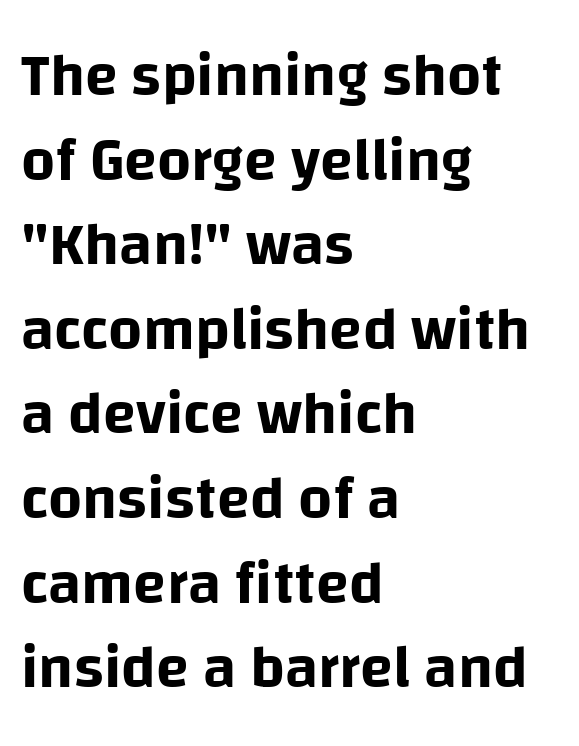
The type family on display is of the sans-serif kind. The line texture is even and compact thanks to regular tracking. These lines sit exactly where default settings would place them. The specimen omits any rule beneath the text block's lines. All the whitespace from short lines collects on the right. The passage shown is typed in a proportional face where columns would drift.
